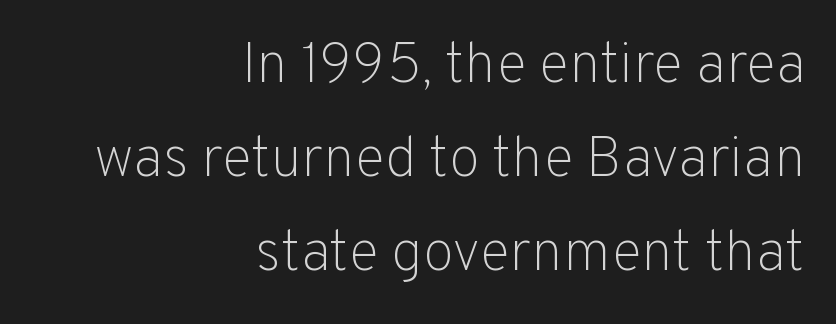
The image shows 57 px light sans-serif type, upright; set right-aligned, normal line spacing (1.65x), normal letter spacing, not underlined; low stroke contrast and a medium x-height.
